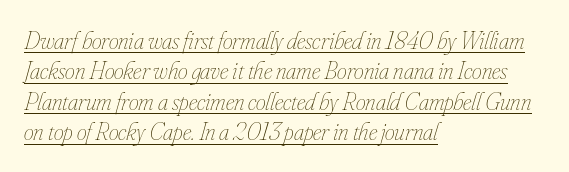
{"italic": "yes", "lean": "right", "slant_degrees": 16, "bold": "no", "underline": "yes", "align": "left", "line_spacing_ratio": 1.22, "letter_spacing": "normal", "letter_spacing_em": 0.0, "glyph_px": 25}
